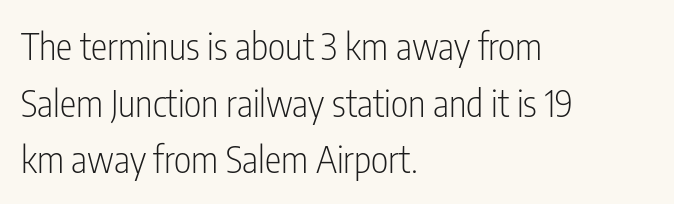
Q: Is the text bold? A: No.
Q: Is the text italic (slanted)? A: No, it is upright.
Q: Is the typeface a serif or a sans-serif typeface? A: Sans-serif.
Q: Is the text underlined? A: No.
Q: How is the paragraph aligned? A: Left-aligned.
Q: Is the spacing between letters normal or unusually wide? A: Normal.
Q: Is the spacing between lines tight, normal or loose? A: Normal.
Q: Width (condensed, normal, or wide)? A: Condensed.
Q: Stroke contrast? A: Low.
Q: x-height? A: Medium.
Q: Monospaced? A: No.
